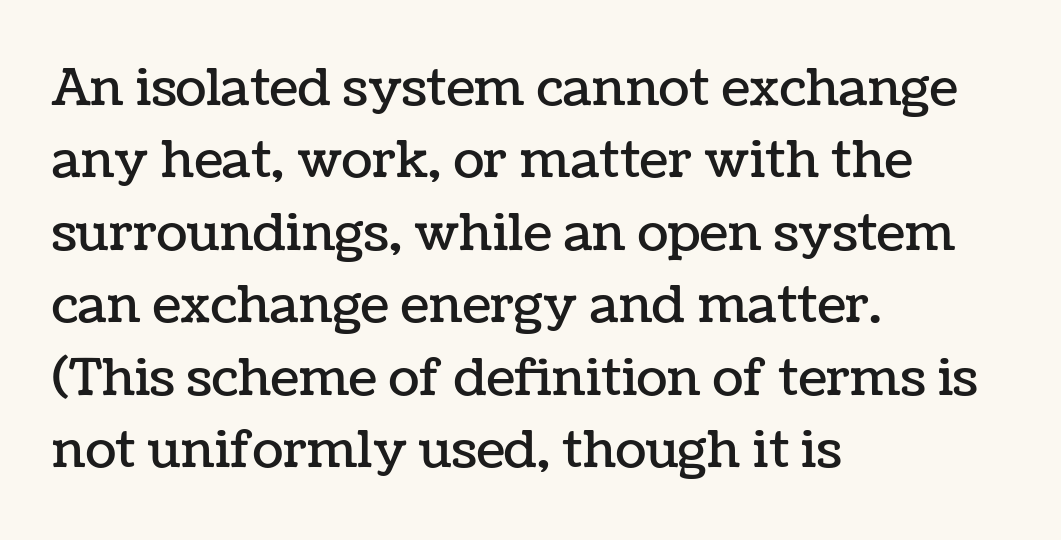
{"italic": "no", "width": "normal", "stroke_contrast": "low", "x_height": "medium", "monospaced": "no", "underline": "no", "align": "left", "line_spacing": "normal", "line_spacing_ratio": 1.42, "letter_spacing": "normal", "letter_spacing_em": 0.0, "glyph_px": 51}
